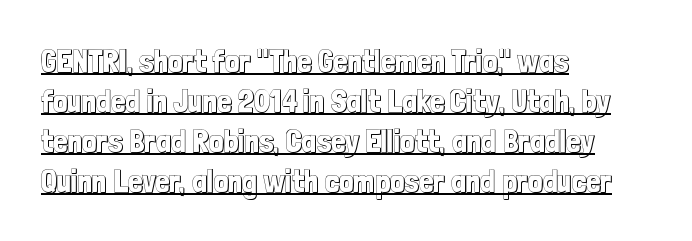
The image shows 32 px condensed type, upright; set left-aligned, normal line spacing (1.25x), normal letter spacing, underlined; a medium x-height.
